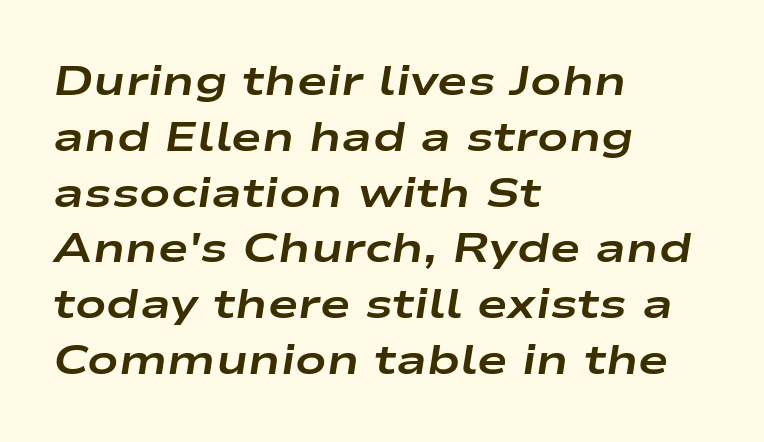
Q: Is the text bold? A: Yes.
Q: Is the text italic (slanted)? A: Yes, it leans right by about 9 degrees.
Q: Is the text underlined? A: No.
Q: How is the paragraph aligned? A: Left-aligned.
Q: Is the spacing between letters normal or unusually wide? A: Normal.
Q: Is the spacing between lines tight, normal or loose? A: Normal.
Q: Width (condensed, normal, or wide)? A: Wide.
Q: Stroke contrast? A: Low.
Q: x-height? A: Medium.
Q: Monospaced? A: No.
